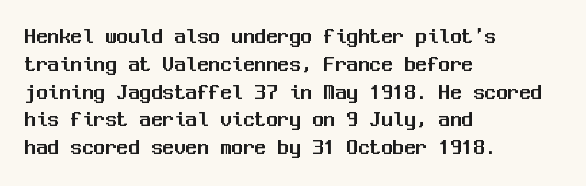
Q: Is the text italic (slanted)? A: No, it is upright.
Q: Is the text underlined? A: No.
Q: How is the paragraph aligned? A: Left-aligned.
Q: Is the spacing between letters normal or unusually wide? A: Normal.
